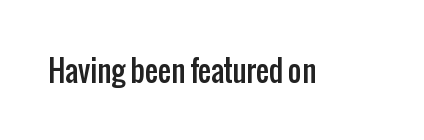
{"serif": "no", "italic": "no", "width": "condensed", "stroke_contrast": "low", "x_height": "medium", "monospaced": "no", "underline": "no", "letter_spacing": "normal", "letter_spacing_em": 0.0, "glyph_px": 29}
